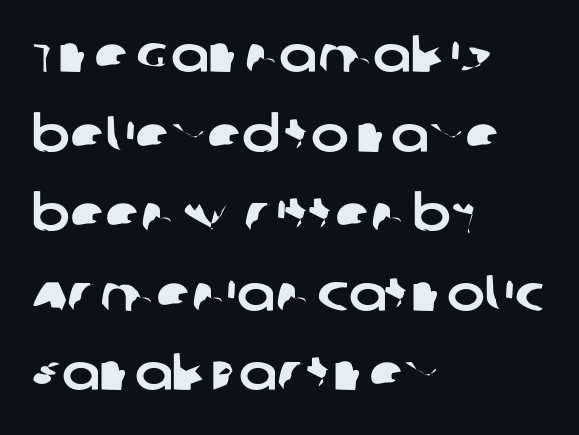
Spacing verdict: proportional, widths tailored to each character. Nobody touched the tracking dial on this one. Short and long lines alike share a common starting point at left. The specimen omits any rule beneath the text block's lines.
